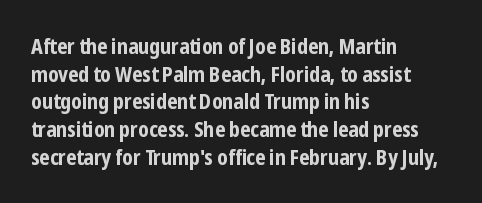
Q: Is the text bold? A: Yes.
Q: Is the text italic (slanted)? A: No, it is upright.
Q: Is the text underlined? A: No.
Q: How is the paragraph aligned? A: Left-aligned.
Q: Is the spacing between letters normal or unusually wide? A: Normal.
Q: Is the spacing between lines tight, normal or loose? A: Normal.
